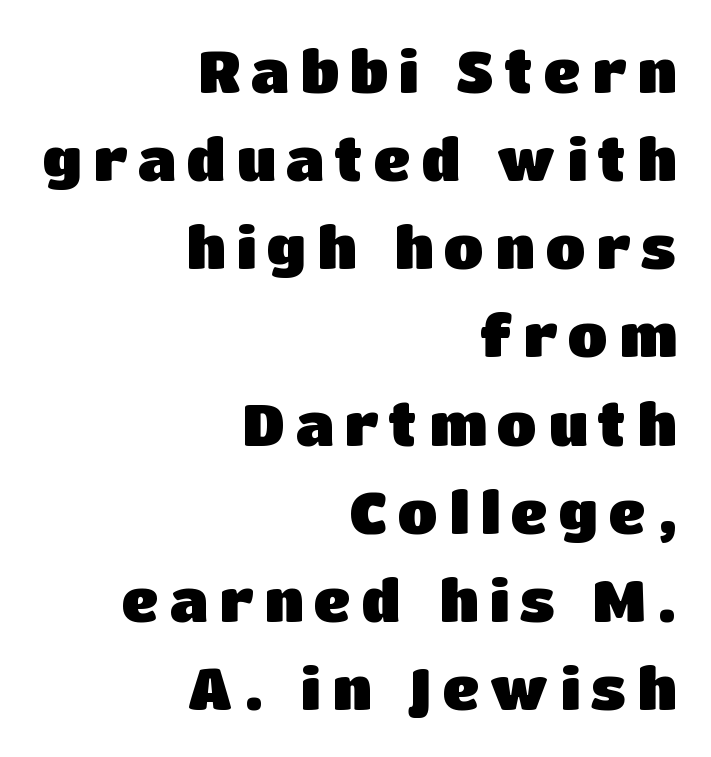
Q: Is the text bold? A: Yes.
Q: Is the text italic (slanted)? A: No, it is upright.
Q: Is the typeface a serif or a sans-serif typeface? A: Sans-serif.
Q: Is the text underlined? A: No.
Q: How is the paragraph aligned? A: Right-aligned.
Q: Is the spacing between lines tight, normal or loose? A: Normal.
Q: Width (condensed, normal, or wide)? A: Normal.
Q: Stroke contrast? A: Low.
Q: x-height? A: Large.
Q: Monospaced? A: No.
